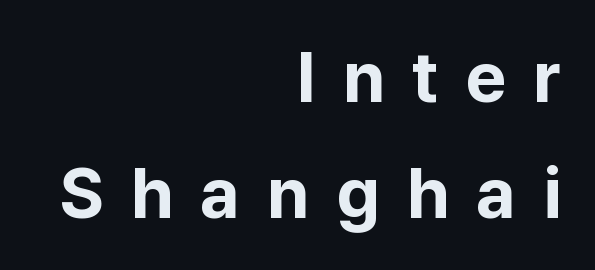
{"serif": "no", "italic": "no", "bold": "yes", "weight": "bold", "width": "normal", "stroke_contrast": "low", "x_height": "medium", "monospaced": "no", "underline": "no", "align": "right", "line_spacing": "normal", "line_spacing_ratio": 1.63, "letter_spacing": "wide", "letter_spacing_em": 0.38, "glyph_px": 71}
